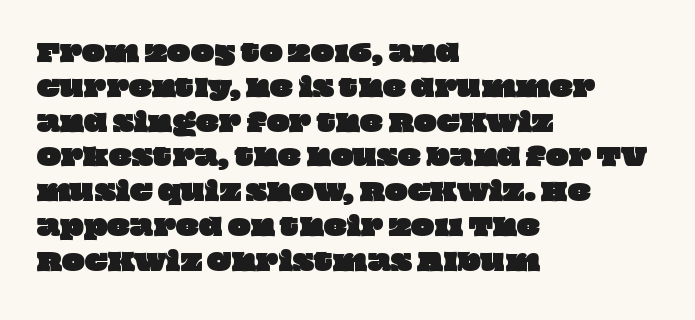
Q: Is the text underlined? A: No.
Q: How is the paragraph aligned? A: Left-aligned.
Q: Is the spacing between letters normal or unusually wide? A: Normal.
Q: Is the spacing between lines tight, normal or loose? A: Normal.
